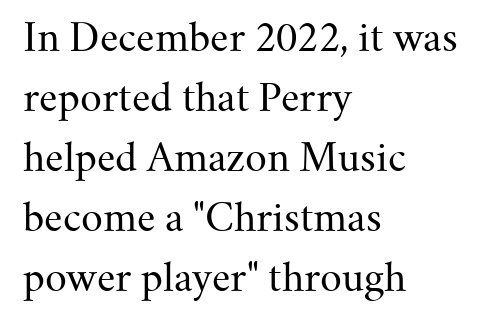
Q: Is the text bold? A: No.
Q: Is the text italic (slanted)? A: No, it is upright.
Q: Is the typeface a serif or a sans-serif typeface? A: Serif.
Q: Is the text underlined? A: No.
Q: How is the paragraph aligned? A: Left-aligned.
Q: Is the spacing between letters normal or unusually wide? A: Normal.
Q: Is the spacing between lines tight, normal or loose? A: Normal.
Q: Width (condensed, normal, or wide)? A: Normal.
Q: Stroke contrast? A: Medium.
Q: x-height? A: Small.
Q: Monospaced? A: No.
